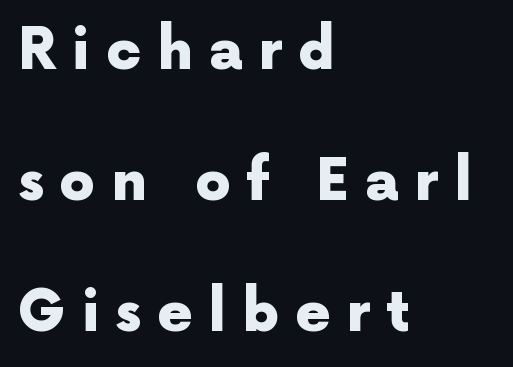
Unmarked baselines from the first word to the last. The type is letterspaced generously, with wide tracking. Plenty of ink on the page — the face is bold. Think of a printed novel: that variable character pitch is what you see here.
